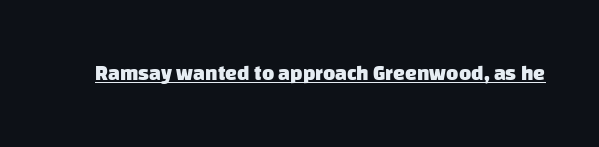
{"bold": "yes", "underline": "yes", "letter_spacing": "normal", "letter_spacing_em": 0.0, "glyph_px": 21}
